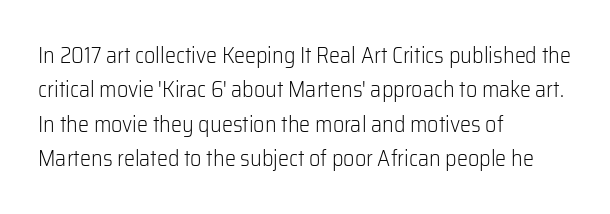
The image shows 22 px text type, upright; set left-aligned, normal line spacing (1.56x), normal letter spacing, not underlined.
